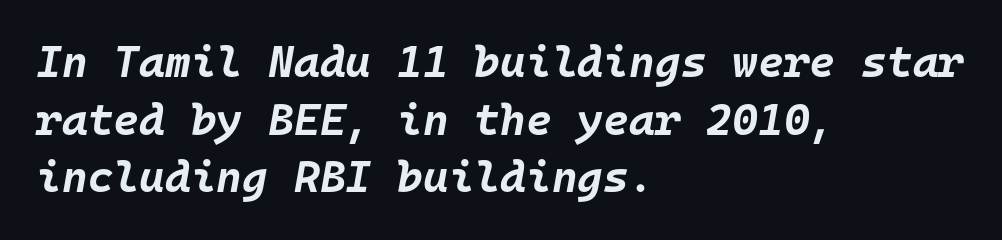
Q: Is the text bold? A: Yes.
Q: Is the text italic (slanted)? A: Yes, it leans right by about 10 degrees.
Q: Is the text underlined? A: No.
Q: How is the paragraph aligned? A: Left-aligned.
Q: Is the spacing between letters normal or unusually wide? A: Normal.
Q: Is the spacing between lines tight, normal or loose? A: Normal.
Q: Width (condensed, normal, or wide)? A: Normal.
Q: Stroke contrast? A: Low.
Q: x-height? A: Large.
Q: Monospaced? A: Yes.
